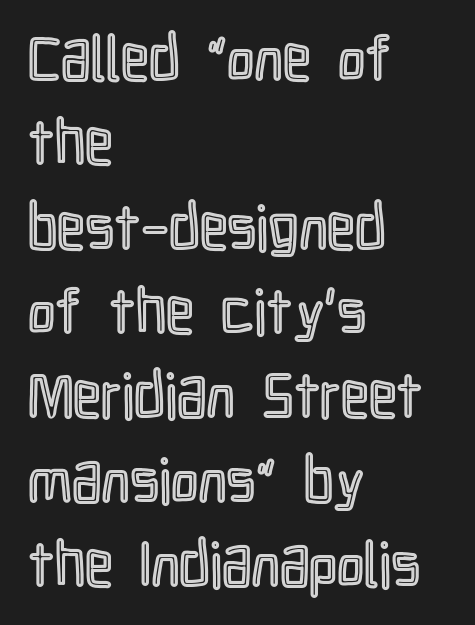
{"italic": "no", "width": "condensed", "x_height": "medium", "monospaced": "no", "underline": "no", "align": "left", "line_spacing": "normal", "line_spacing_ratio": 1.36, "letter_spacing": "normal", "letter_spacing_em": 0.0, "glyph_px": 62}
